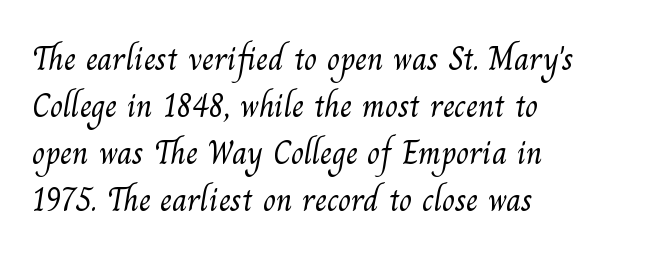
{"serif": "yes", "bold": "no", "weight": "light", "width": "normal", "stroke_contrast": "medium", "x_height": "small", "monospaced": "no", "underline": "no", "align": "left", "line_spacing": "normal", "line_spacing_ratio": 1.38, "letter_spacing": "normal", "letter_spacing_em": 0.0, "glyph_px": 34}
